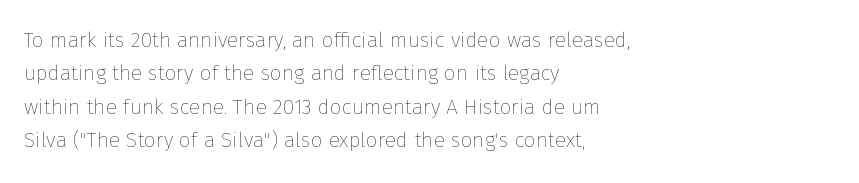
{"italic": "no", "bold": "no", "underline": "no", "align": "left", "line_spacing": "normal", "line_spacing_ratio": 1.59, "letter_spacing": "normal", "letter_spacing_em": 0.0, "glyph_px": 21}
